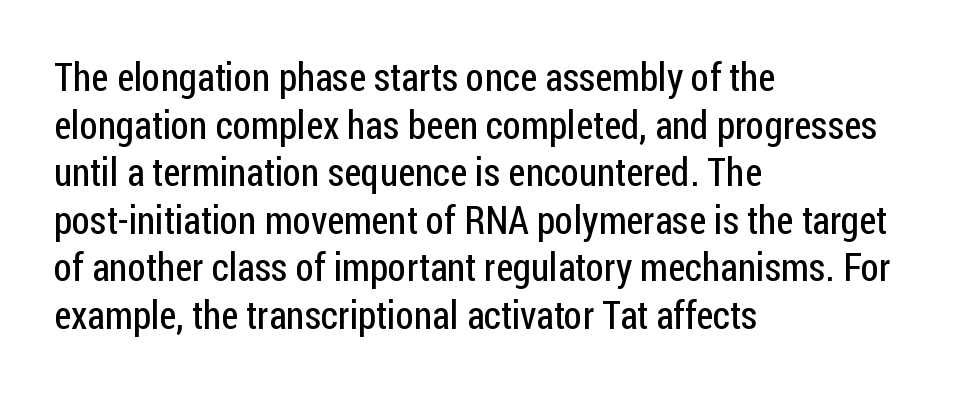
The image shows 39 px regular-weight, condensed sans-serif type, upright; set left-aligned, line spacing 1.22x, normal letter spacing, not underlined; low stroke contrast and a medium x-height.
